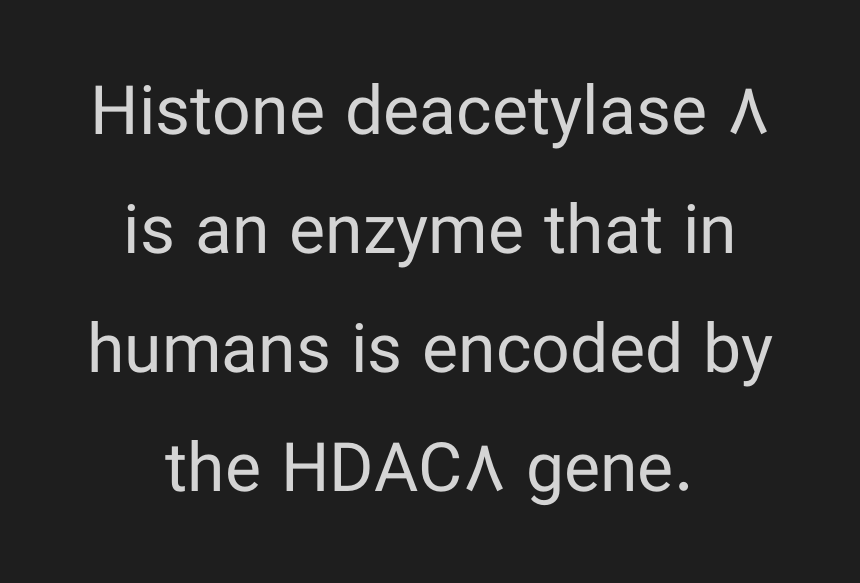
The image shows 68 px regular-weight sans-serif type, upright; set centered, line spacing 1.75x, normal letter spacing, not underlined; low stroke contrast and a medium x-height.
